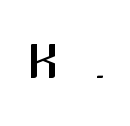
Think of a printed novel: that variable character pitch is what you see here. Caption: expanded tracking, letters set apart. Serif or sans? Sans — the stroke terminals are bare. Compared with a typical body face, this is equally light or lighter still. The space beneath each line is pristine and unruled. Vertical strokes here are truly vertical.
